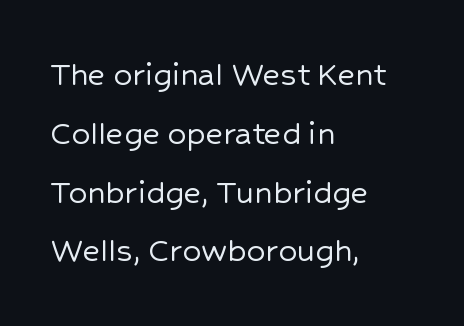
The image shows 37 px sans-serif type, upright; set left-aligned, normal line spacing (1.59x), normal letter spacing, not underlined; low stroke contrast and a medium x-height.
